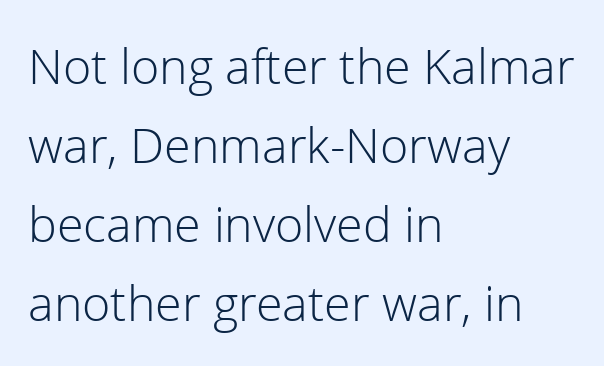
The image shows 52 px light sans-serif type, upright; set left-aligned, normal line spacing (1.52x), normal letter spacing, not underlined; low stroke contrast and a medium x-height.
